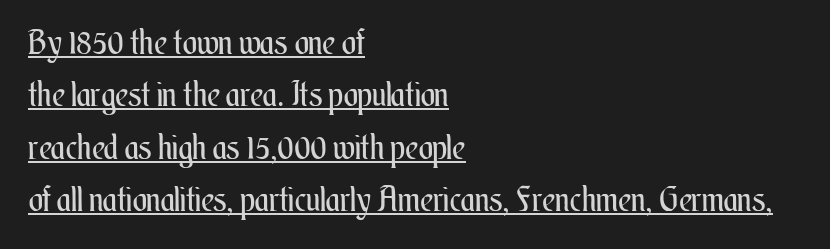
The image shows 34 px regular-weight, condensed type, upright; set left-aligned, normal line spacing (1.54x), normal letter spacing, underlined; medium stroke contrast and a small x-height.
